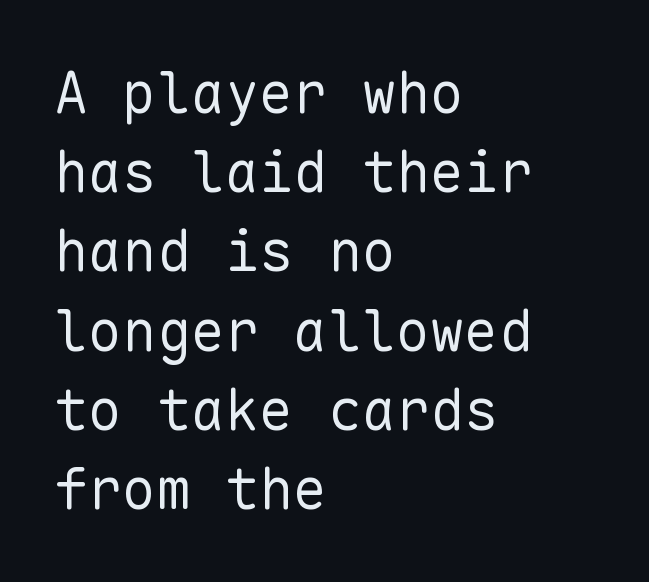
Q: Is the text bold? A: No.
Q: Is the text italic (slanted)? A: No, it is upright.
Q: Is the typeface a serif or a sans-serif typeface? A: Sans-serif.
Q: Is the text underlined? A: No.
Q: How is the paragraph aligned? A: Left-aligned.
Q: Is the spacing between letters normal or unusually wide? A: Normal.
Q: Is the spacing between lines tight, normal or loose? A: Normal.
Q: Width (condensed, normal, or wide)? A: Normal.
Q: Stroke contrast? A: Low.
Q: x-height? A: Medium.
Q: Monospaced? A: Yes.
